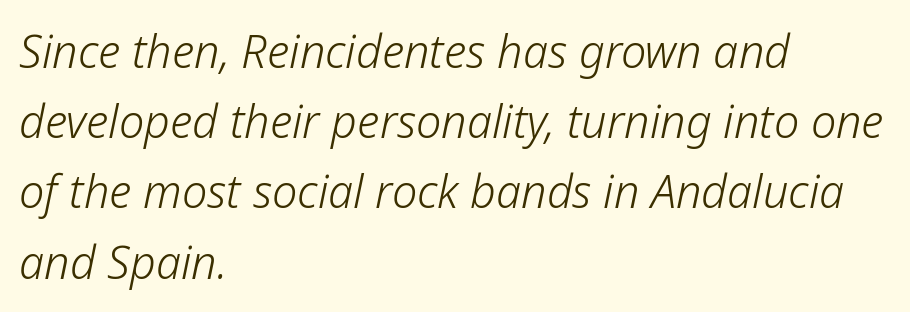
{"italic": "yes", "lean": "right", "slant_degrees": 12, "bold": "no", "weight": "light", "width": "normal", "stroke_contrast": "low", "x_height": "medium", "monospaced": "no", "underline": "no", "align": "left", "line_spacing": "normal", "line_spacing_ratio": 1.56, "letter_spacing": "normal", "letter_spacing_em": 0.0, "glyph_px": 45}
